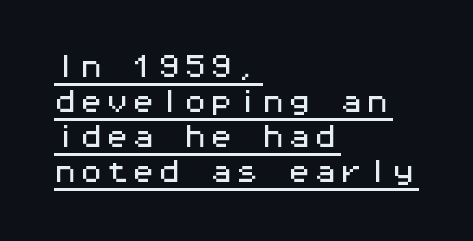
The image shows 26 px text type, upright; set left-aligned, normal line spacing (1.35x), normal letter spacing, underlined.
